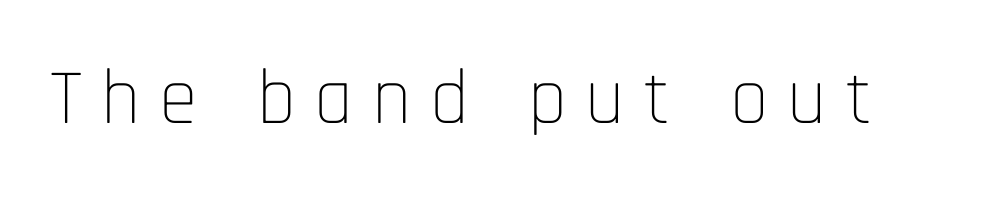
Q: Is the text bold? A: No.
Q: Is the text italic (slanted)? A: No, it is upright.
Q: Is the typeface a serif or a sans-serif typeface? A: Sans-serif.
Q: Is the text underlined? A: No.
Q: Is the spacing between letters normal or unusually wide? A: Unusually wide.
Q: Width (condensed, normal, or wide)? A: Condensed.
Q: Stroke contrast? A: Low.
Q: x-height? A: Large.
Q: Monospaced? A: No.
